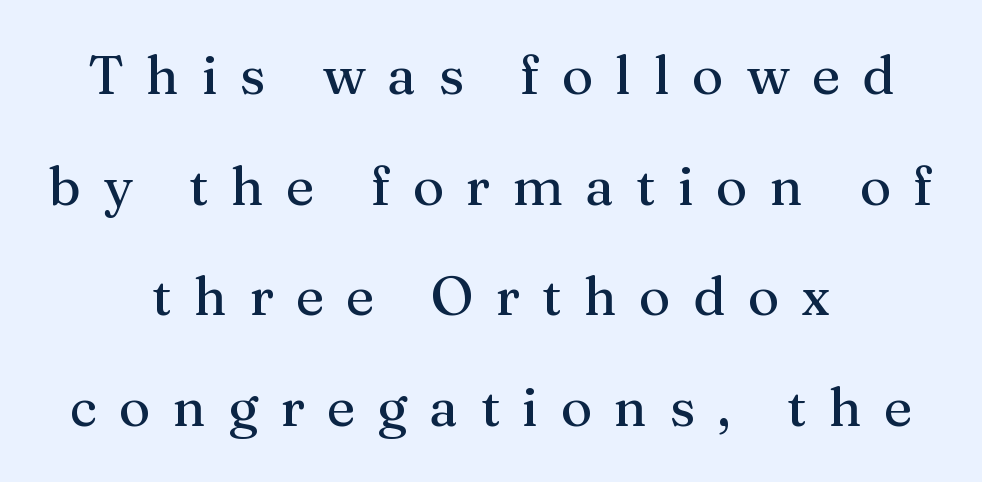
The image shows 54 px serif type, upright; set centered, loose line spacing (2.05x), unusually wide letter spacing (+0.41 em), not underlined; medium stroke contrast and a medium x-height.
